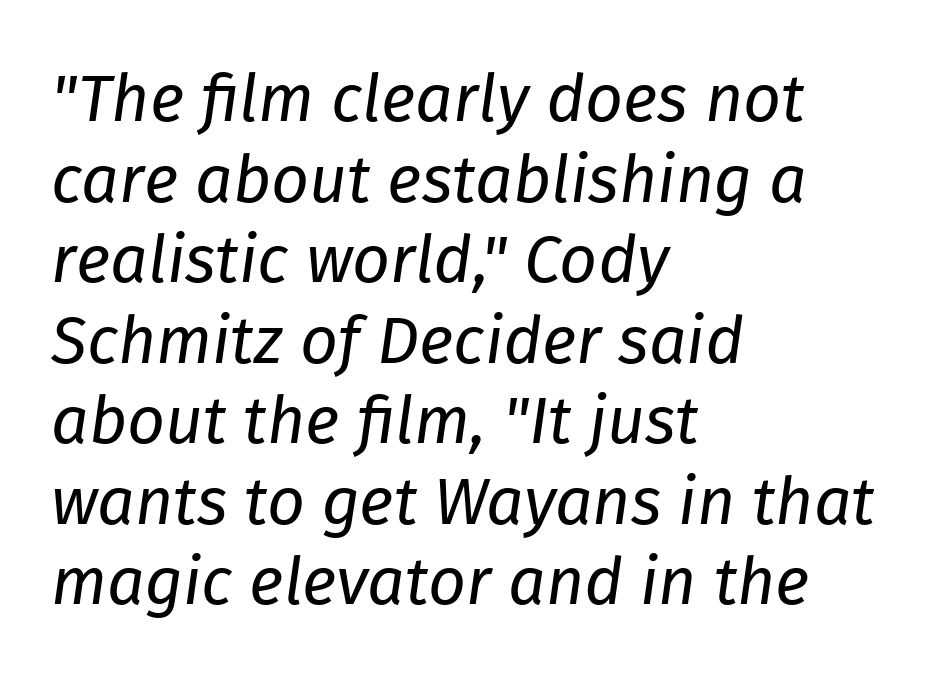
The weight tops out at a normal text grade. There is no visible air inserted between adjacent glyphs. Emphasis-style slanted type is in use. Leftover space on each line is placed entirely after the last word. Here the designer chose a conventional face with non-uniform glyph widths. This rendering features lettering with no underline.
